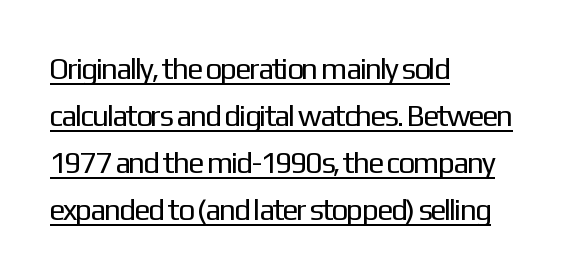
Q: Is the text bold? A: No.
Q: Is the text italic (slanted)? A: No, it is upright.
Q: Is the typeface a serif or a sans-serif typeface? A: Sans-serif.
Q: Is the text underlined? A: Yes.
Q: How is the paragraph aligned? A: Left-aligned.
Q: Is the spacing between letters normal or unusually wide? A: Normal.
Q: Is the spacing between lines tight, normal or loose? A: Normal.
Q: Width (condensed, normal, or wide)? A: Normal.
Q: Stroke contrast? A: Low.
Q: x-height? A: Medium.
Q: Monospaced? A: No.
